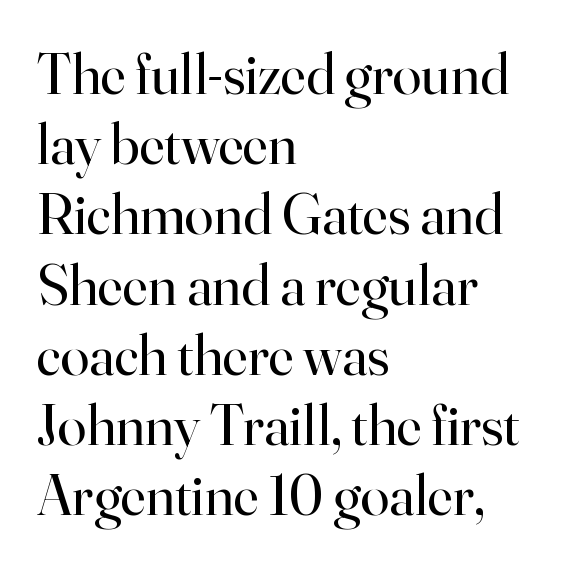
{"serif": "yes", "italic": "no", "bold": "no", "weight": "regular", "width": "normal", "stroke_contrast": "high", "x_height": "small", "monospaced": "no", "underline": "no", "align": "left", "line_spacing_ratio": 1.21, "letter_spacing": "normal", "letter_spacing_em": 0.0, "glyph_px": 58}
